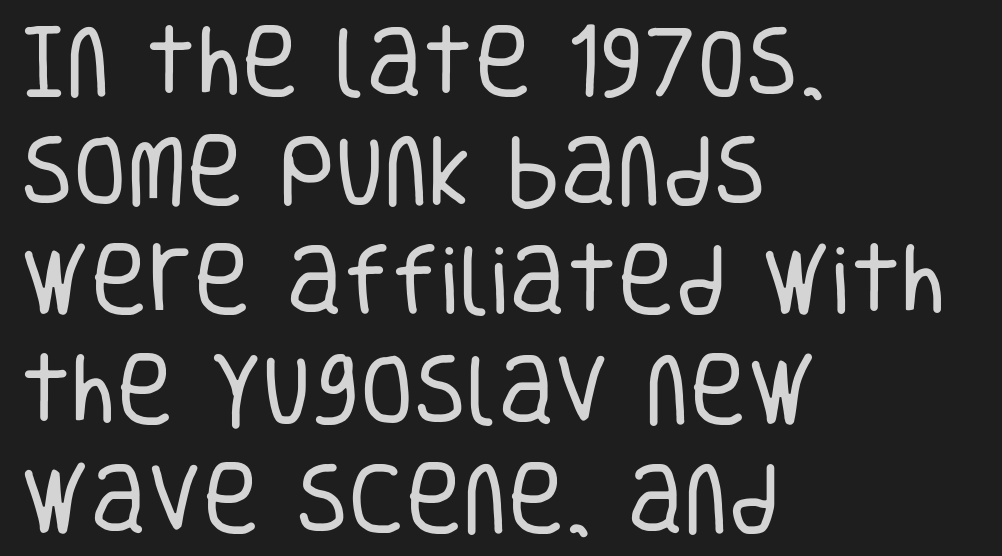
The image shows 78 px regular-weight, condensed sans-serif type, upright; set left-aligned, normal line spacing (1.4x), normal letter spacing, not underlined; low stroke contrast and a large x-height.
